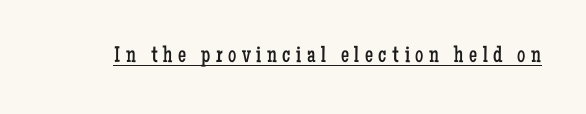
Ink coverage per letter is moderate at most. A roman cut, with each character standing at attention. A typesetter would call this heavily tracked-out type. Students, observe the line beneath the letters — that is underlining.
